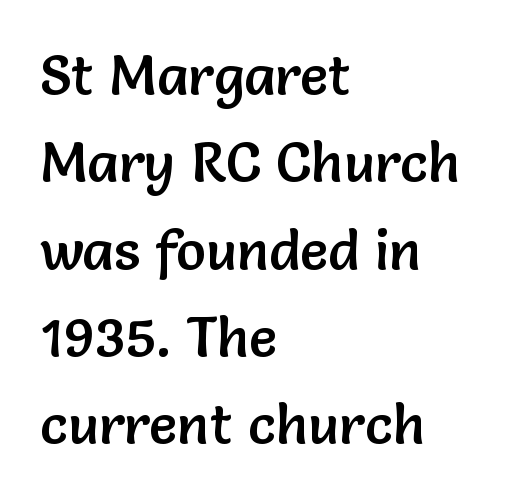
Italic: no, the glyphs are upright roman. Spacing verdict: proportional, widths tailored to each character. Each word holds together tightly as a unit, with standard inter-letter gaps. Anything drawn beneath the words? Only blank space.
